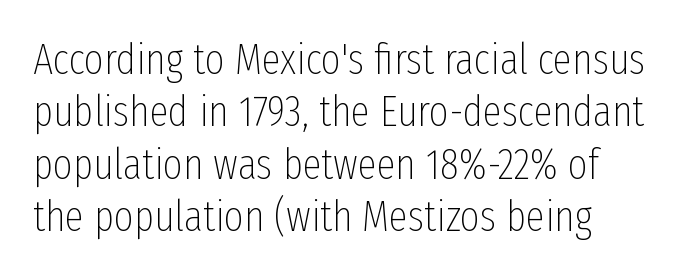
Q: Is the text bold? A: No.
Q: Is the text italic (slanted)? A: No, it is upright.
Q: Is the typeface a serif or a sans-serif typeface? A: Sans-serif.
Q: Is the text underlined? A: No.
Q: Is the spacing between letters normal or unusually wide? A: Normal.
Q: Width (condensed, normal, or wide)? A: Condensed.
Q: Stroke contrast? A: Low.
Q: x-height? A: Medium.
Q: Monospaced? A: No.
